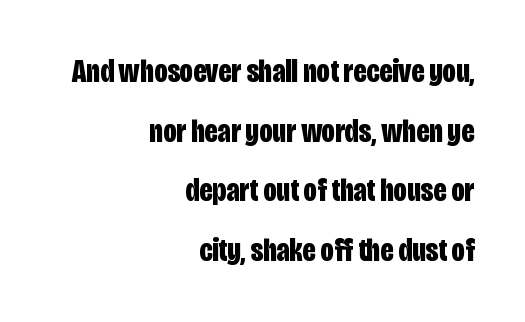
The image shows 33 px bold, condensed sans-serif type, upright; set right-aligned, line spacing 1.81x, normal letter spacing, not underlined; low stroke contrast and a large x-height.
